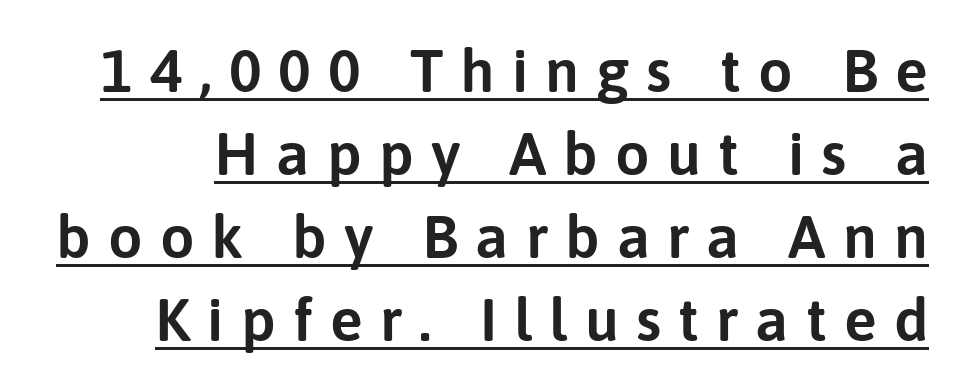
The specimen includes a rule beneath the text block's lines. Tracking here is generous; glyphs stand well apart from one another. The letters stand upright; this is a roman face. Reading down the column, the eye jumps a familiar distance to each next line.
